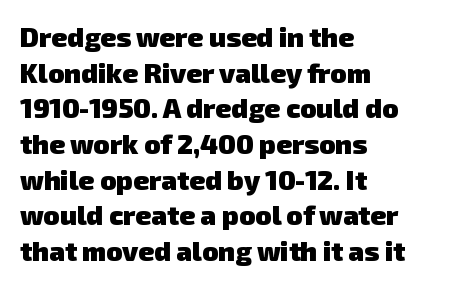
Q: Is the text bold? A: Yes.
Q: Is the text underlined? A: No.
Q: How is the paragraph aligned? A: Left-aligned.
Q: Is the spacing between letters normal or unusually wide? A: Normal.
Q: Is the spacing between lines tight, normal or loose? A: Normal.
